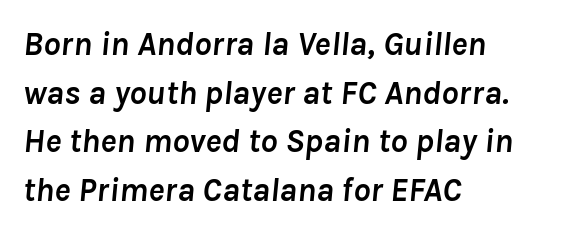
Normally led — the rows are evenly, conventionally spaced. Observe the lean: these are italic letterforms. The glyphs have the mass of a bold cut. Do the characters align in a grid? No, the font is proportional. Nothing unusual about the tracking: characters are spaced as the font intends. Which margin do the lines hug? The left one — the right edge is uneven.
